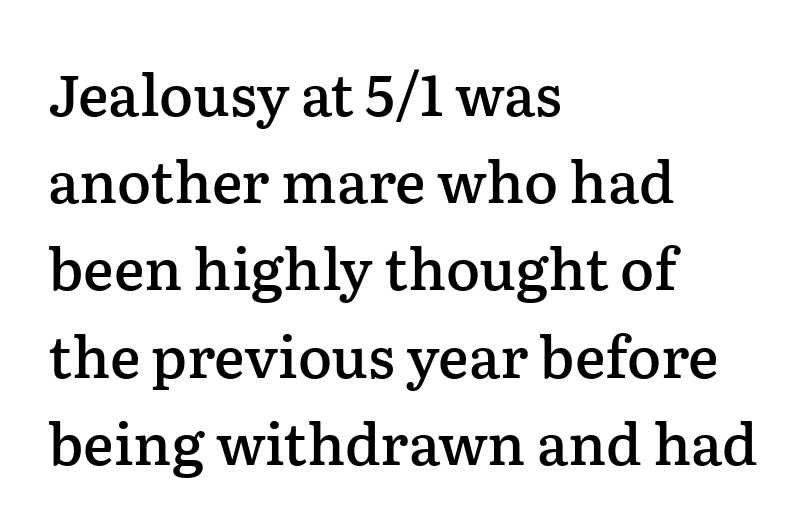
{"serif": "yes", "italic": "no", "bold": "semi", "weight": "semibold", "width": "normal", "stroke_contrast": "low", "x_height": "medium", "monospaced": "no", "underline": "no", "align": "left", "line_spacing": "normal", "line_spacing_ratio": 1.53, "letter_spacing": "normal", "letter_spacing_em": 0.0, "glyph_px": 57}
